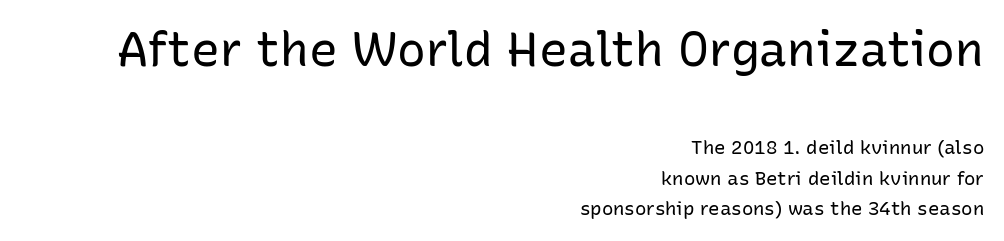
{"serif": "no", "italic": "no", "bold": "no", "weight": "regular", "width": "normal", "stroke_contrast": "low", "x_height": "medium", "monospaced": "no", "underline": "no", "align": "right", "line_spacing": "normal", "line_spacing_ratio": 1.6, "letter_spacing": "normal", "letter_spacing_em": 0.0, "larger_block": "first", "size_ratio": 2.53, "glyph_px": 48}
